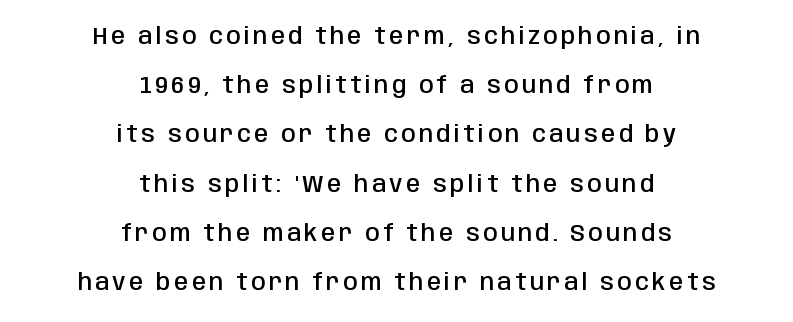
Q: Is the text bold? A: Semi-bold.
Q: Is the text italic (slanted)? A: No, it is upright.
Q: Is the text underlined? A: No.
Q: How is the paragraph aligned? A: Centered.
Q: Is the spacing between lines tight, normal or loose? A: Loose.
